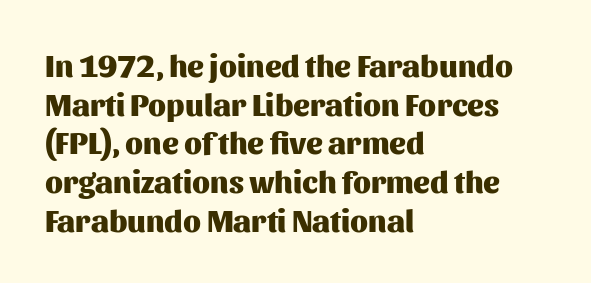
{"serif": "no", "italic": "no", "bold": "yes", "weight": "heavy", "width": "normal", "stroke_contrast": "medium", "x_height": "medium", "monospaced": "no", "underline": "no", "align": "left", "line_spacing": "normal", "line_spacing_ratio": 1.25, "letter_spacing": "normal", "letter_spacing_em": 0.0, "glyph_px": 31}
